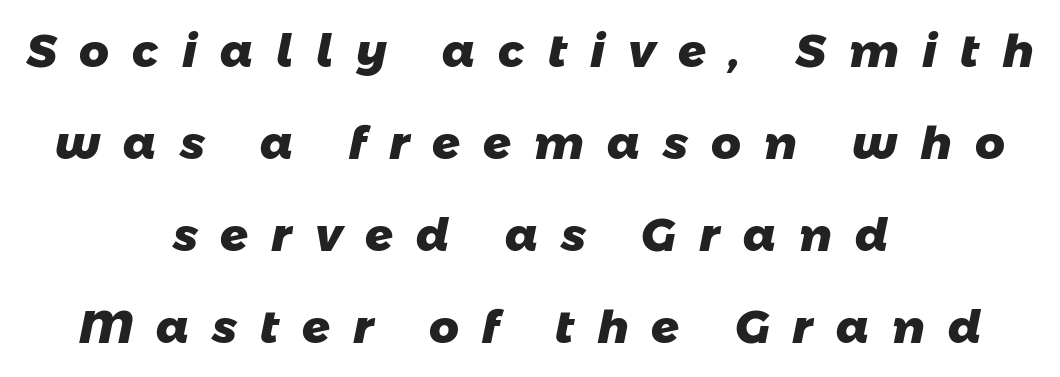
{"serif": "no", "bold": "yes", "weight": "heavy", "width": "normal", "stroke_contrast": "low", "x_height": "medium", "monospaced": "no", "underline": "no", "align": "center", "line_spacing": "loose", "line_spacing_ratio": 2.0, "letter_spacing": "wide", "letter_spacing_em": 0.5, "glyph_px": 46}
